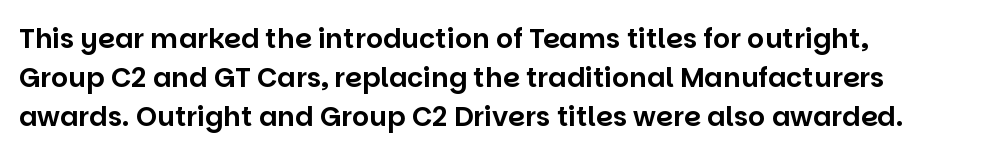
{"italic": "no", "underline": "no", "align": "left", "line_spacing": "normal", "line_spacing_ratio": 1.45, "letter_spacing": "normal", "letter_spacing_em": 0.0, "glyph_px": 27}
